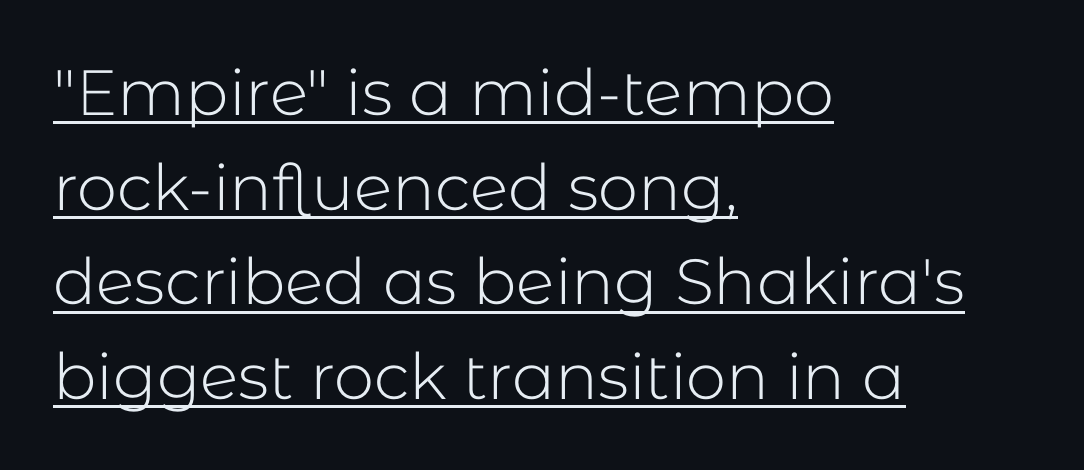
The image shows 64 px light sans-serif type, upright; set left-aligned, normal line spacing (1.48x), normal letter spacing, underlined; low stroke contrast and a medium x-height.
